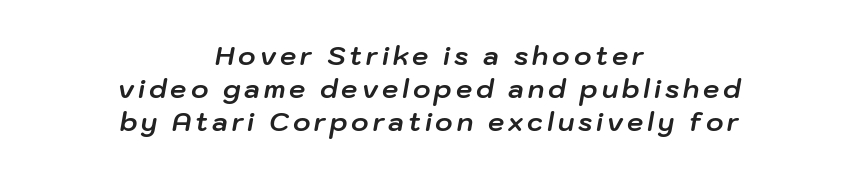
{"italic": "yes", "lean": "right", "slant_degrees": 10, "bold": "yes", "underline": "no", "align": "center", "line_spacing": "normal", "line_spacing_ratio": 1.26, "glyph_px": 26}
